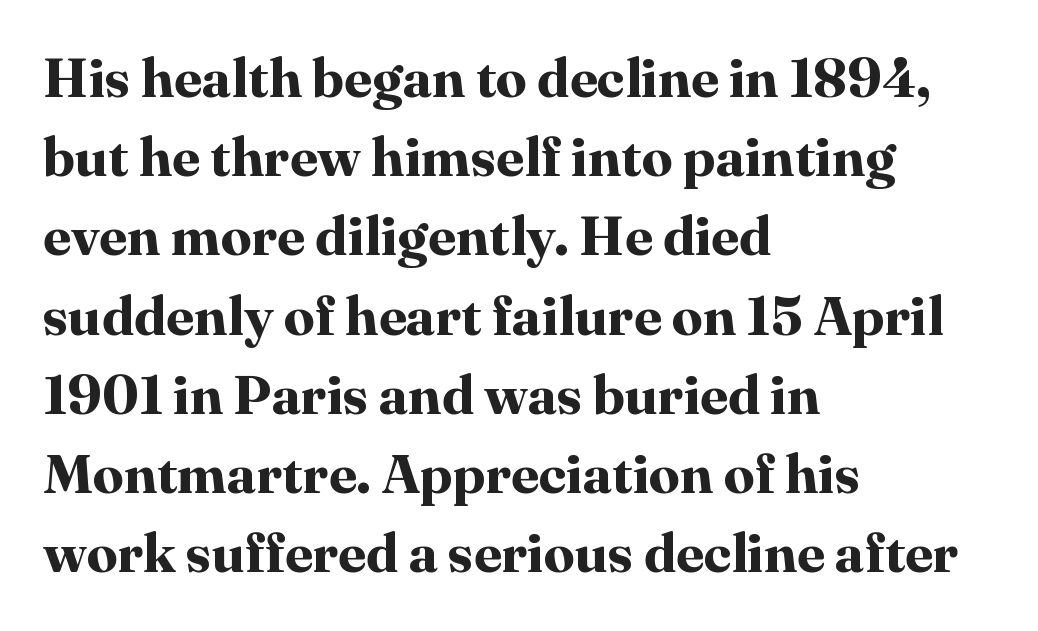
Q: Is the text bold? A: Yes.
Q: Is the text italic (slanted)? A: No, it is upright.
Q: Is the typeface a serif or a sans-serif typeface? A: Serif.
Q: Is the text underlined? A: No.
Q: How is the paragraph aligned? A: Left-aligned.
Q: Is the spacing between letters normal or unusually wide? A: Normal.
Q: Is the spacing between lines tight, normal or loose? A: Normal.
Q: Width (condensed, normal, or wide)? A: Normal.
Q: Stroke contrast? A: High.
Q: x-height? A: Medium.
Q: Monospaced? A: No.
